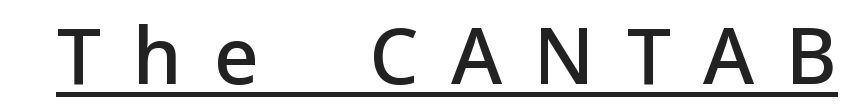
Q: Is the text bold? A: Semi-bold.
Q: Is the text italic (slanted)? A: No, it is upright.
Q: Is the typeface a serif or a sans-serif typeface? A: Sans-serif.
Q: Is the text underlined? A: Yes.
Q: Is the spacing between letters normal or unusually wide? A: Unusually wide.
Q: Width (condensed, normal, or wide)? A: Normal.
Q: Stroke contrast? A: Low.
Q: x-height? A: Medium.
Q: Monospaced? A: No.
